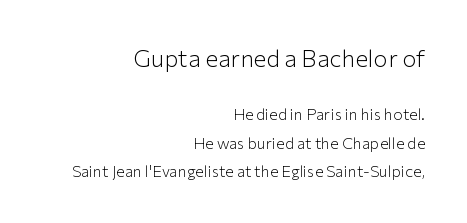
Is this a heavy cut? Hardly; it is regular or lighter. A bare baseline throughout the passage. Is there any slant? The stems are plumb. The letters in the upper block stand taller than those in the block below. Characters follow at the spacing the type designer built in.
